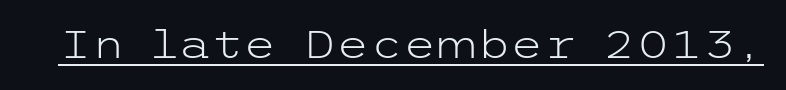
Q: Is the text bold? A: No.
Q: Is the text italic (slanted)? A: No, it is upright.
Q: Is the typeface a serif or a sans-serif typeface? A: Sans-serif.
Q: Is the text underlined? A: Yes.
Q: Is the spacing between letters normal or unusually wide? A: Normal.
Q: Width (condensed, normal, or wide)? A: Wide.
Q: Stroke contrast? A: Low.
Q: x-height? A: Medium.
